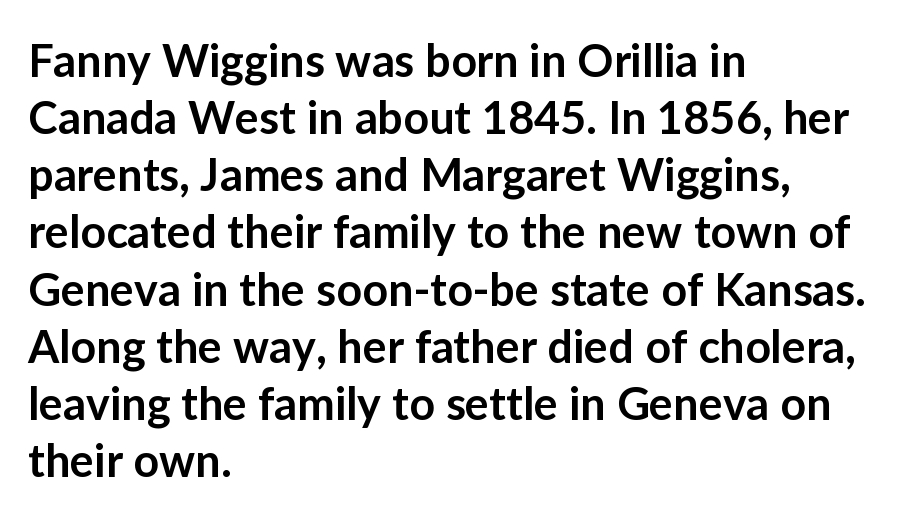
The image shows 45 px semibold sans-serif type, upright; set left-aligned, normal line spacing (1.27x), normal letter spacing, not underlined; low stroke contrast and a medium x-height.
